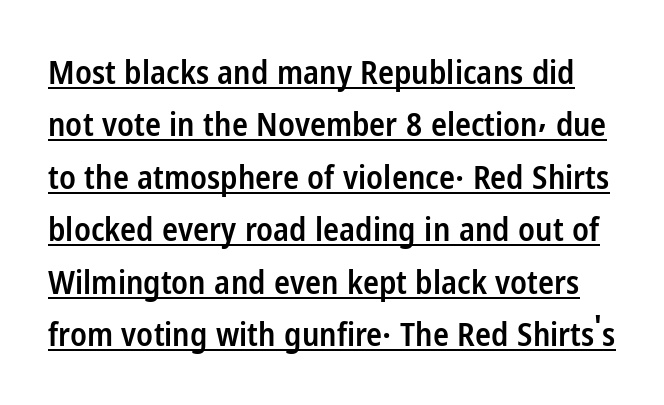
Are there feet on the stems? There aren't — it's a sans. The typesetting leans somewhat heavy: a semibold. The face used here is proportionally spaced, like ordinary book or web type. Does the lettering tilt? It doesn't — this is upright. Leading: standard.
